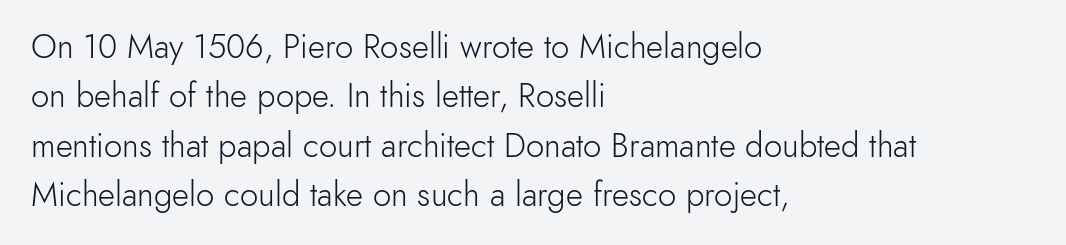
Q: Is the text bold? A: No.
Q: Is the text italic (slanted)? A: No, it is upright.
Q: Is the typeface a serif or a sans-serif typeface? A: Sans-serif.
Q: Is the text underlined? A: No.
Q: How is the paragraph aligned? A: Left-aligned.
Q: Is the spacing between letters normal or unusually wide? A: Normal.
Q: Is the spacing between lines tight, normal or loose? A: Normal.
Q: Width (condensed, normal, or wide)? A: Normal.
Q: x-height? A: Small.
Q: Monospaced? A: No.
